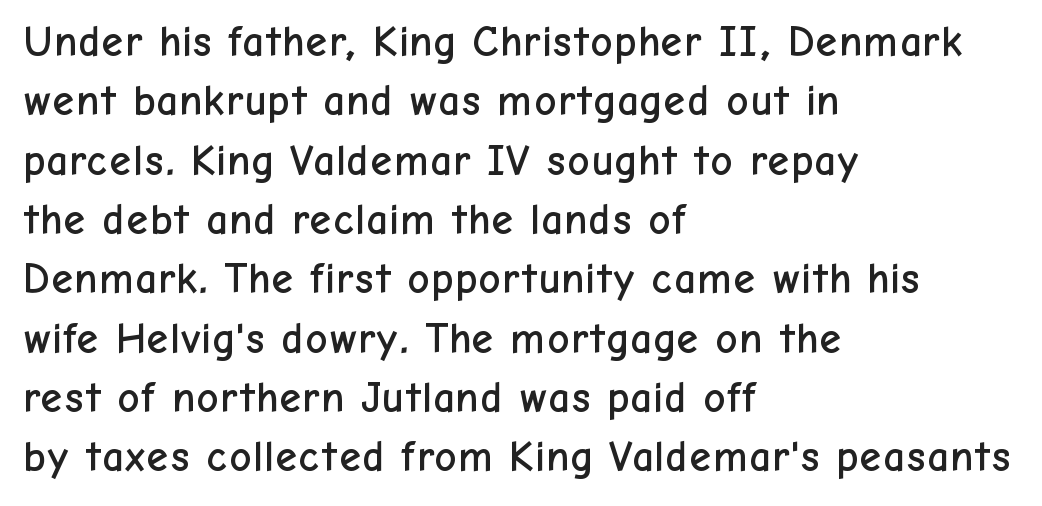
Q: Is the text italic (slanted)? A: No, it is upright.
Q: Is the typeface a serif or a sans-serif typeface? A: Sans-serif.
Q: Is the text underlined? A: No.
Q: How is the paragraph aligned? A: Left-aligned.
Q: Is the spacing between letters normal or unusually wide? A: Normal.
Q: Is the spacing between lines tight, normal or loose? A: Normal.
Q: Width (condensed, normal, or wide)? A: Normal.
Q: Stroke contrast? A: Low.
Q: x-height? A: Medium.
Q: Monospaced? A: No.
